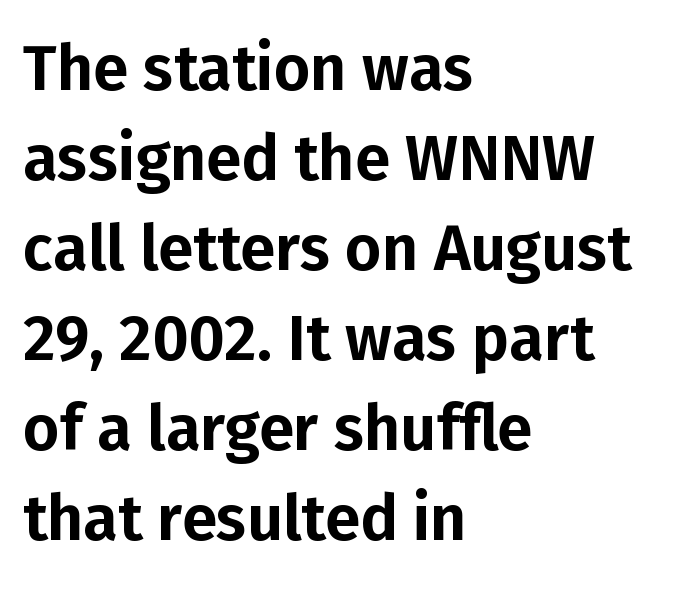
The image shows 63 px sans-serif type, upright; set left-aligned, normal line spacing (1.43x), normal letter spacing, not underlined; low stroke contrast and a medium x-height.
